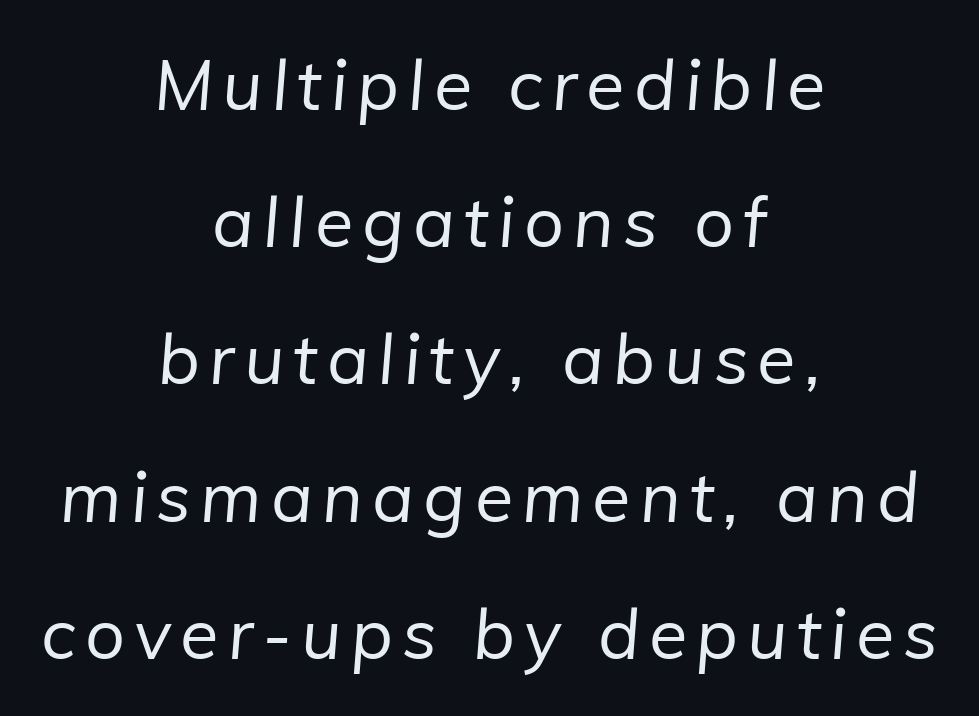
Q: Is the text bold? A: No.
Q: Is the typeface a serif or a sans-serif typeface? A: Sans-serif.
Q: Is the text underlined? A: No.
Q: How is the paragraph aligned? A: Centered.
Q: Is the spacing between lines tight, normal or loose? A: Loose.
Q: Width (condensed, normal, or wide)? A: Normal.
Q: Stroke contrast? A: Low.
Q: x-height? A: Medium.
Q: Monospaced? A: No.
